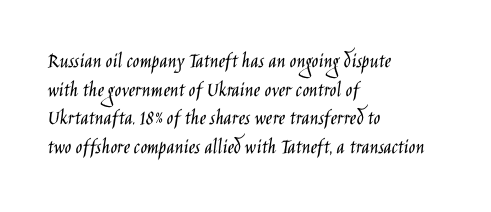
The image shows 22 px text type; set left-aligned, normal line spacing (1.3x), normal letter spacing, not underlined.
